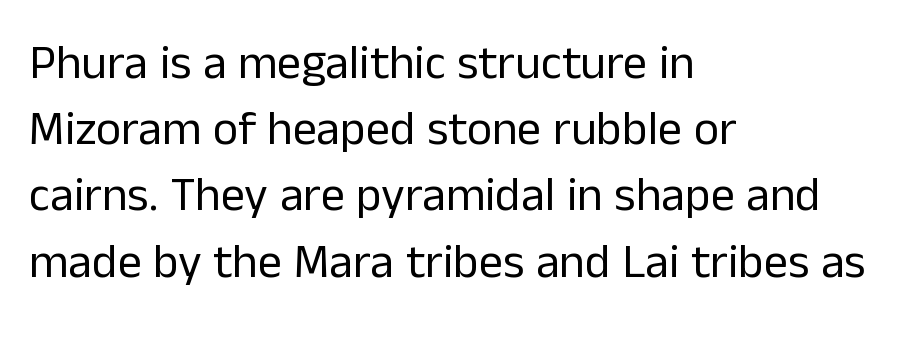
This is roman type, the default non-slanted kind. The letterforms sit shoulder to shoulder at normal distance. Layout note: lines flush left. Decoration check: the copy has no underline. Heaviness? Minimal to ordinary, like unemphasized prose. Each letter's strokes conclude bluntly, with no projecting serifs.
